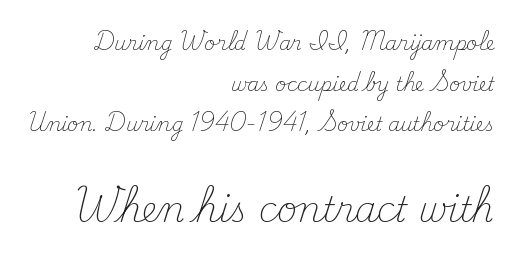
The image shows 34 px light serif type; set right-aligned, loose line spacing (2.14x), normal letter spacing, not underlined; the second (bottom) block is 1.79x larger; medium stroke contrast and a small x-height.
